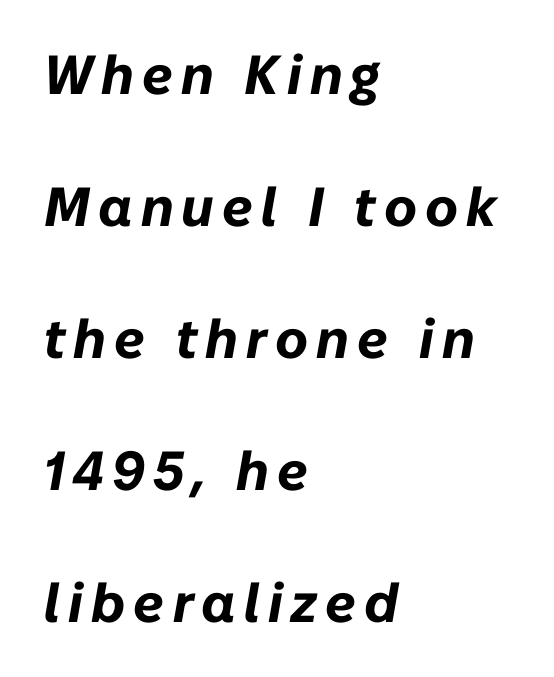
Q: Is the text bold? A: Yes.
Q: Is the text italic (slanted)? A: Yes, it leans right by about 10 degrees.
Q: Is the text underlined? A: No.
Q: How is the paragraph aligned? A: Left-aligned.
Q: Is the spacing between lines tight, normal or loose? A: Loose.
Q: Width (condensed, normal, or wide)? A: Normal.
Q: Stroke contrast? A: Low.
Q: x-height? A: Medium.
Q: Monospaced? A: No.
